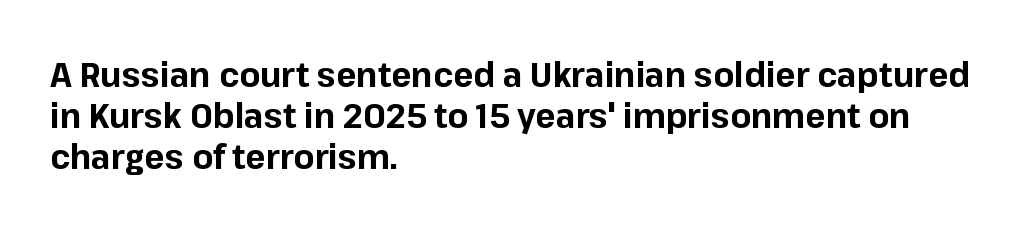
Q: Is the text bold? A: Yes.
Q: Is the text italic (slanted)? A: No, it is upright.
Q: Is the typeface a serif or a sans-serif typeface? A: Sans-serif.
Q: Is the text underlined? A: No.
Q: How is the paragraph aligned? A: Left-aligned.
Q: Is the spacing between letters normal or unusually wide? A: Normal.
Q: Width (condensed, normal, or wide)? A: Normal.
Q: Stroke contrast? A: Low.
Q: x-height? A: Medium.
Q: Monospaced? A: No.
